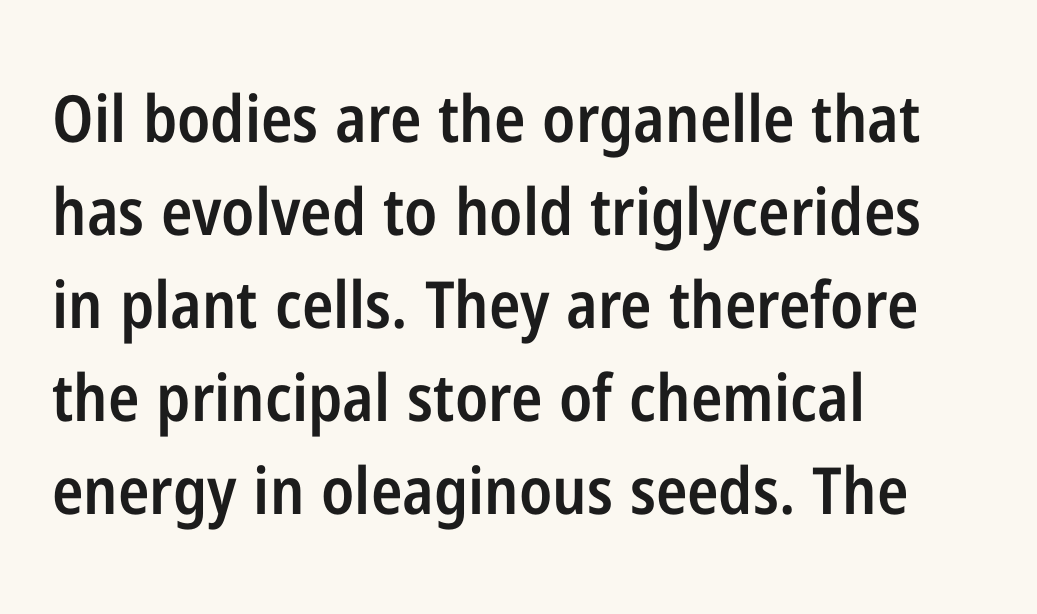
Notice how the passage keeps a crisp vertical edge on the left only. Each letter keeps its own natural width here, so spacing adapts to shape. The line-height multiplier appears to be the usual default. The gap between lines stays unmarked. Look at the tracking — it's just the regular setting, nothing added. The lettering holds an erect, upright posture throughout.
